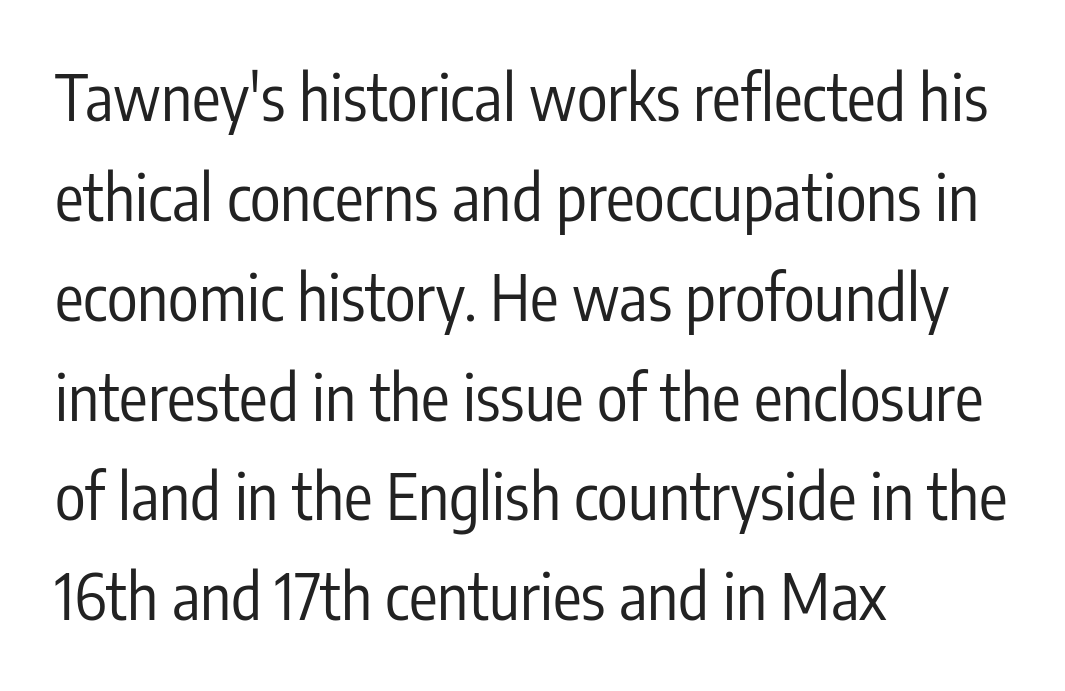
Is this a fixed-width face? No — the glyphs have proportional, varying widths. The typography opts for an upright posture over an oblique one. The strokes carry an ordinary text weight at most. Descenders hang freely into open space. Font category for this specimen: sans-serif.
